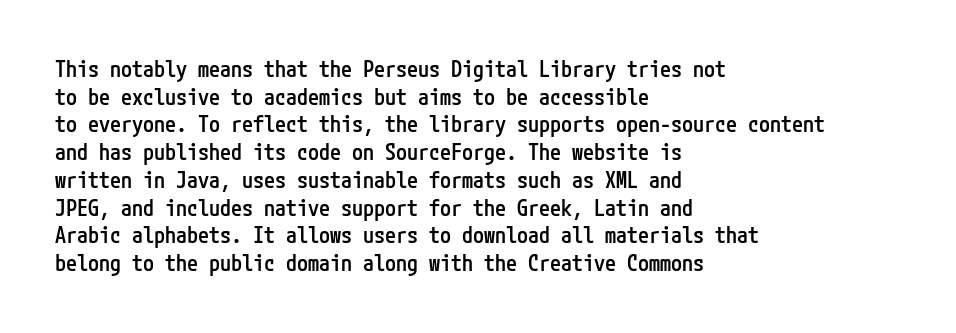
You can tell it's not italic because the verticals are truly vertical. Underlining? Definitely not there. Teacher's note: observe the even left margin — that is flush-left alignment. On the weight axis this lands at semibold, roughly 600.
